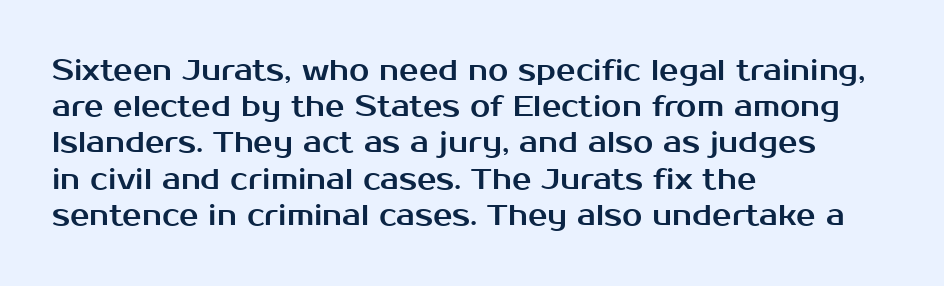
Does the type have serifs? No, each stem ends abruptly. Glance below the letters and you will spot only blank space. A roman cut, with each character standing at attention. A typesetter would call this leading conventional body-copy spacing.
